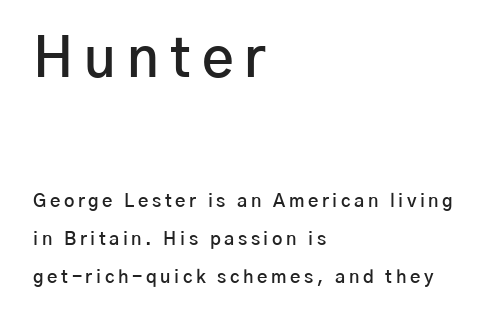
The face used here is rendered with a markedly widened letterfit. The rendering shows plain stroke endings on the letterforms — a sans-serif design. Underlining? Definitely not there. The passage shown is semibold, sitting just below true bold. Posture: straight, roman, zero tilt. Type size steps down from the first block to the second.
